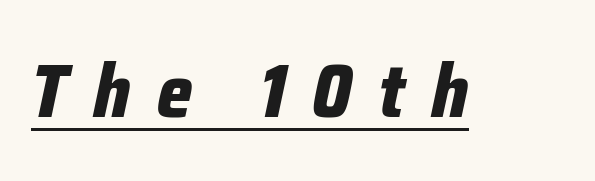
The image shows 75 px bold, condensed type, italic (leaning right); set unusually wide letter spacing (+0.35 em), underlined; low stroke contrast and a medium x-height.
